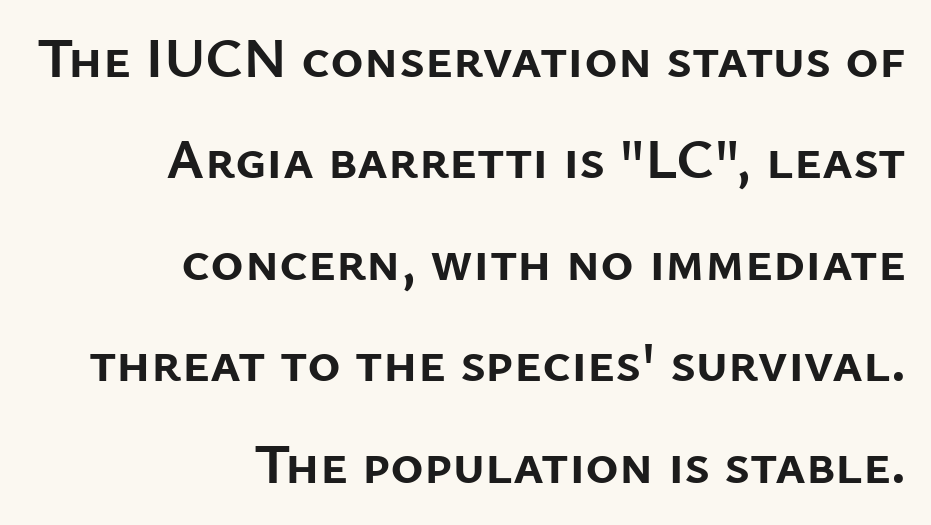
{"serif": "no", "italic": "no", "bold": "yes", "weight": "semibold", "width": "normal", "stroke_contrast": "low", "x_height": "medium", "monospaced": "no", "underline": "no", "align": "right", "line_spacing_ratio": 1.78, "letter_spacing": "normal", "letter_spacing_em": 0.0, "glyph_px": 57}
